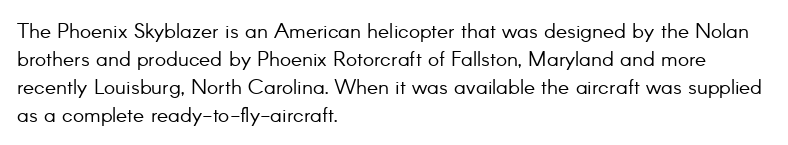
The image shows 21 px text type, upright; set left-aligned, normal line spacing (1.34x), normal letter spacing, not underlined.
